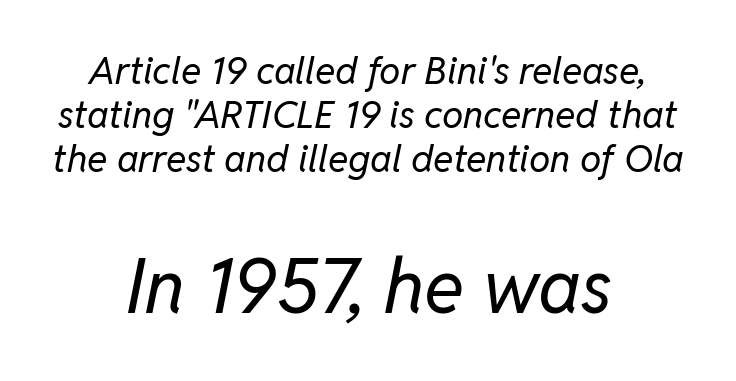
{"italic": "yes", "lean": "right", "slant_degrees": 11, "bold": "no", "weight": "regular", "width": "normal", "stroke_contrast": "low", "x_height": "medium", "monospaced": "no", "underline": "no", "align": "center", "line_spacing_ratio": 1.16, "letter_spacing": "normal", "letter_spacing_em": 0.0, "larger_block": "second", "size_ratio": 1.97, "glyph_px": 75}
